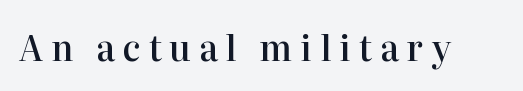
Q: Is the text bold? A: Semi-bold.
Q: Is the text italic (slanted)? A: No, it is upright.
Q: Is the typeface a serif or a sans-serif typeface? A: Serif.
Q: Is the text underlined? A: No.
Q: Is the spacing between letters normal or unusually wide? A: Unusually wide.
Q: Width (condensed, normal, or wide)? A: Normal.
Q: Stroke contrast? A: High.
Q: x-height? A: Medium.
Q: Monospaced? A: No.
